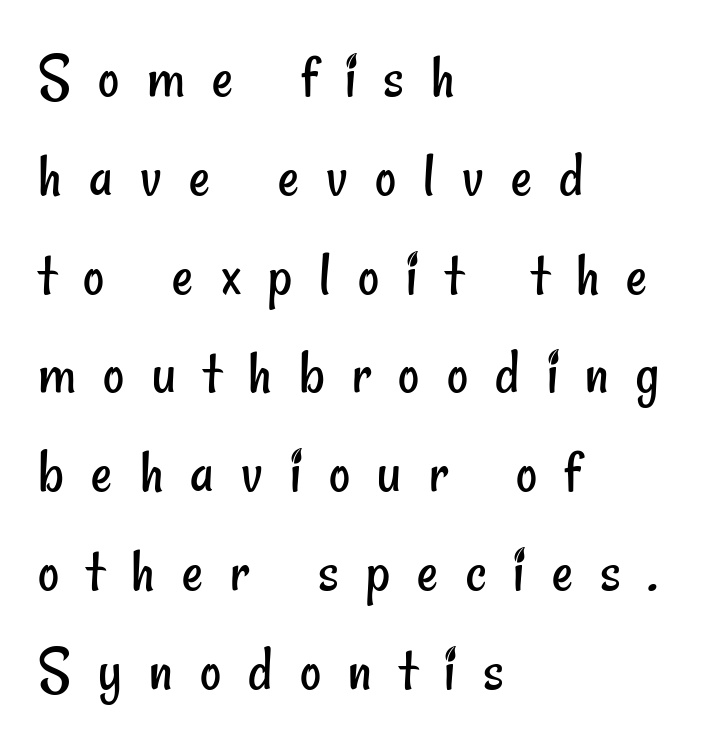
The image shows 65 px regular-weight, condensed sans-serif type; set left-aligned, normal line spacing (1.52x), unusually wide letter spacing (+0.42 em), not underlined; low stroke contrast and a small x-height.
